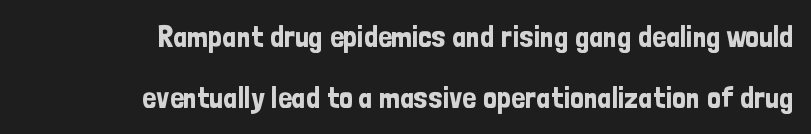
The image shows 30 px condensed sans-serif type, upright; set right-aligned, loose line spacing (2.05x), normal letter spacing, not underlined; low stroke contrast and a medium x-height.
